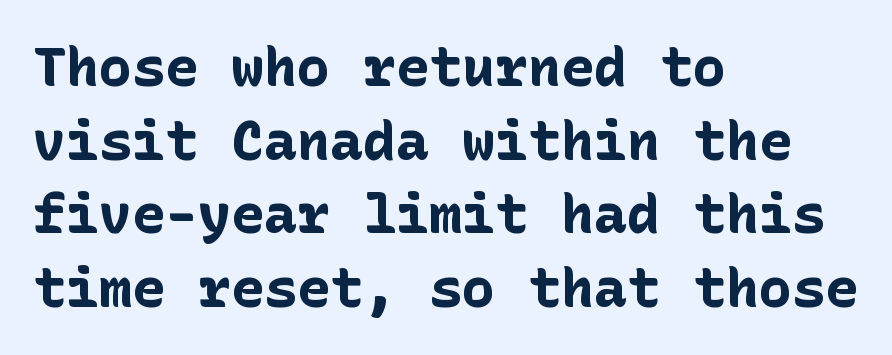
How heavy is the stroke? Heavy — this is a bold. Nope, not italic — everything's standing straight. Here the glyphs are tracked normally, forming tight word shapes. The baseline area is clear. This sample uses a sans-serif face. Leftover space on each line is placed entirely after the last word.
